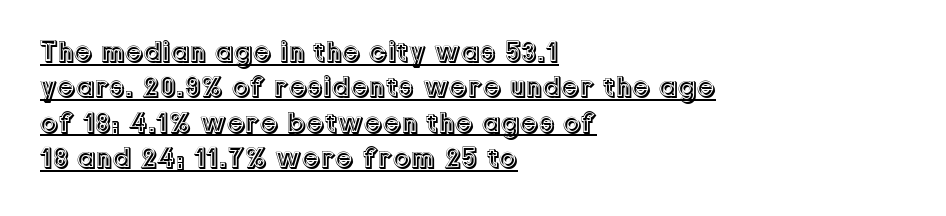
The image shows 29 px text type, upright; set left-aligned, line spacing 1.22x, normal letter spacing, underlined; a medium x-height.
